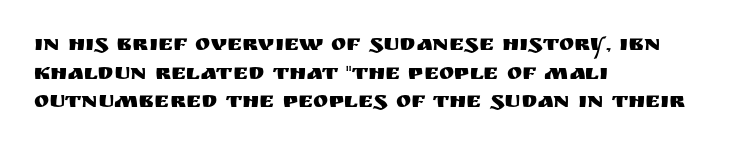
{"italic": "no", "underline": "no", "align": "left", "line_spacing_ratio": 1.24, "letter_spacing": "normal", "letter_spacing_em": 0.0, "glyph_px": 23}
